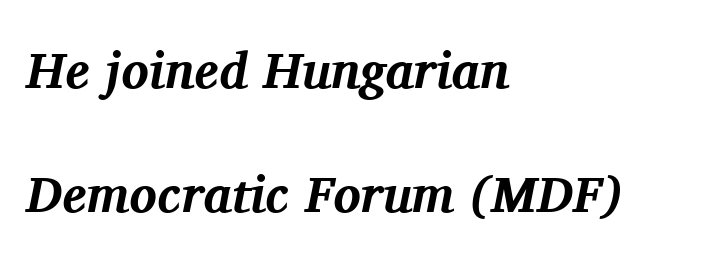
The image shows 51 px bold serif type, italic (leaning right); set left-aligned, loose line spacing (2.43x), normal letter spacing, not underlined; medium stroke contrast and a medium x-height.
